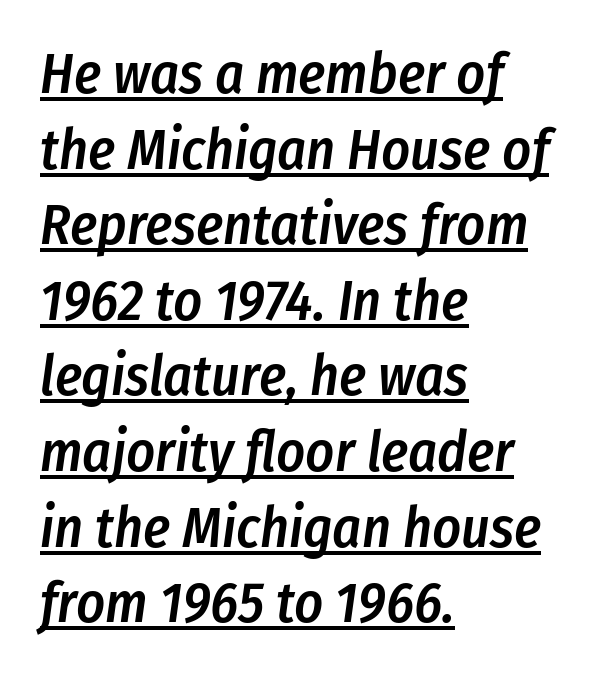
Q: Is the text bold? A: Semi-bold.
Q: Is the text italic (slanted)? A: Yes, it leans right by about 8 degrees.
Q: Is the text underlined? A: Yes.
Q: How is the paragraph aligned? A: Left-aligned.
Q: Is the spacing between letters normal or unusually wide? A: Normal.
Q: Is the spacing between lines tight, normal or loose? A: Normal.
Q: Width (condensed, normal, or wide)? A: Condensed.
Q: Stroke contrast? A: Low.
Q: x-height? A: Medium.
Q: Monospaced? A: No.
